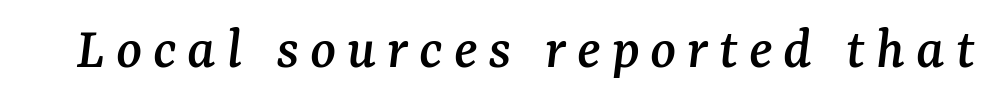
{"serif": "yes", "italic": "yes", "lean": "right", "slant_degrees": 7, "width": "normal", "stroke_contrast": "medium", "x_height": "medium", "monospaced": "no", "underline": "no", "glyph_px": 60}
